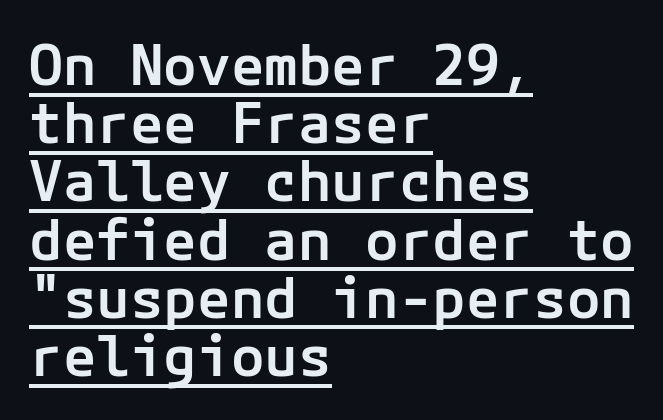
Quick note: interline space is minimal. Typeset ragged right — the left edge is the straight one. Serifs: no, the terminals of the letterforms are clean. The typesetting leans somewhat heavy: a semibold. The words here are underlined.
